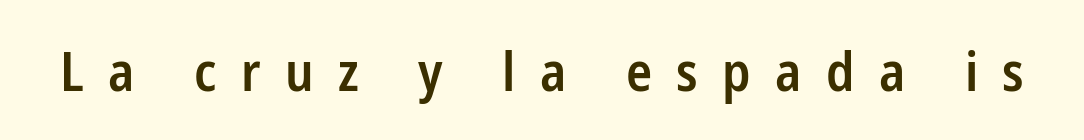
The image shows 54 px semibold, condensed sans-serif type, upright; set unusually wide letter spacing (+0.45 em), not underlined; low stroke contrast and a medium x-height.
